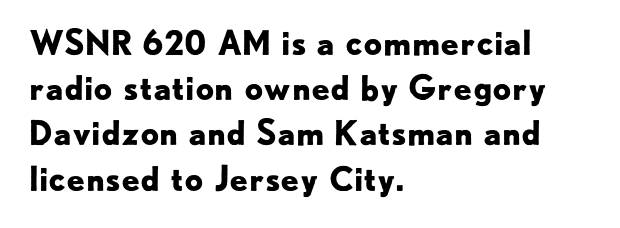
The image shows 33 px bold sans-serif type, upright; set left-aligned, normal line spacing (1.37x), normal letter spacing, not underlined; low stroke contrast and a small x-height.
